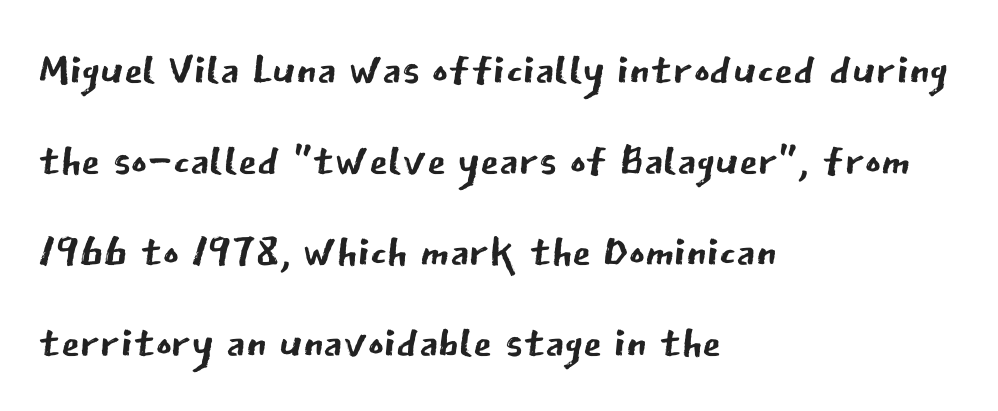
{"serif": "no", "italic": "no", "bold": "no", "weight": "regular", "width": "normal", "stroke_contrast": "low", "x_height": "medium", "monospaced": "no", "underline": "no", "align": "left", "line_spacing": "normal", "line_spacing_ratio": 1.49, "letter_spacing": "normal", "letter_spacing_em": 0.0, "glyph_px": 61}
